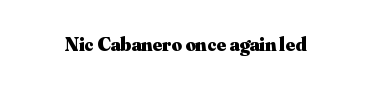
Q: Is the text bold? A: Yes.
Q: Is the text italic (slanted)? A: No, it is upright.
Q: Is the text underlined? A: No.
Q: Is the spacing between letters normal or unusually wide? A: Normal.
